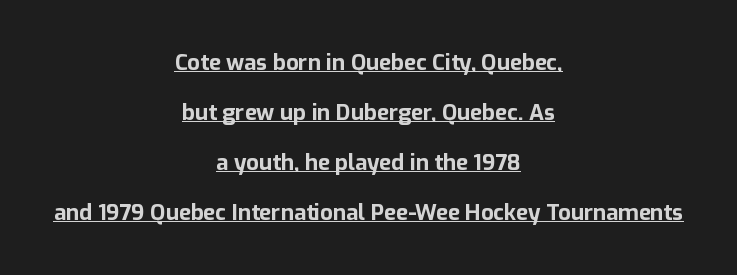
The image shows 22 px bold type, upright; set centered, loose line spacing (2.27x), normal letter spacing, underlined.
